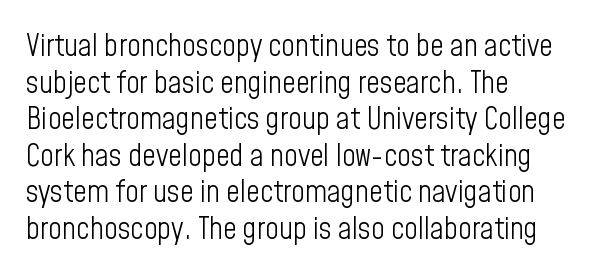
{"serif": "no", "italic": "no", "bold": "no", "weight": "light", "width": "condensed", "stroke_contrast": "low", "x_height": "medium", "monospaced": "no", "underline": "no", "align": "left", "line_spacing_ratio": 1.22, "letter_spacing": "normal", "letter_spacing_em": 0.0, "glyph_px": 30}
